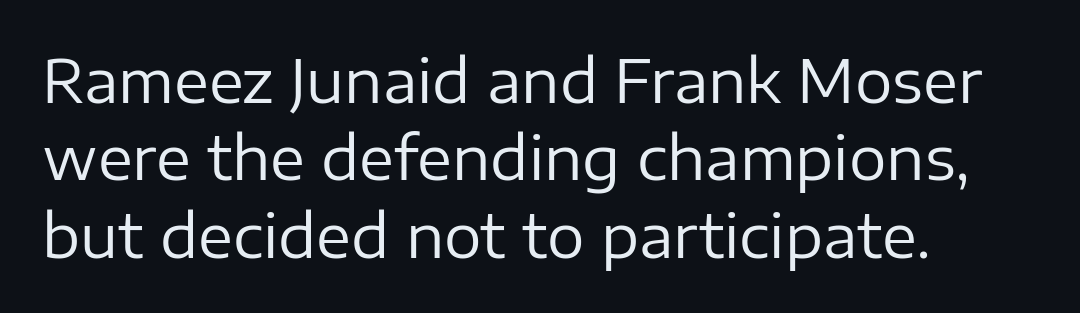
{"serif": "no", "italic": "no", "bold": "no", "weight": "regular", "width": "normal", "stroke_contrast": "low", "x_height": "medium", "monospaced": "no", "underline": "no", "align": "left", "line_spacing": "normal", "line_spacing_ratio": 1.31, "letter_spacing": "normal", "letter_spacing_em": 0.0, "glyph_px": 59}
